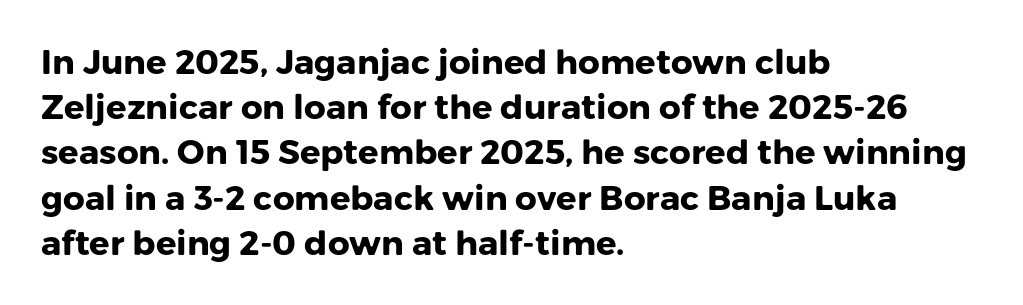
Q: Is the text bold? A: Yes.
Q: Is the text italic (slanted)? A: No, it is upright.
Q: Is the typeface a serif or a sans-serif typeface? A: Sans-serif.
Q: Is the text underlined? A: No.
Q: How is the paragraph aligned? A: Left-aligned.
Q: Is the spacing between letters normal or unusually wide? A: Normal.
Q: Is the spacing between lines tight, normal or loose? A: Normal.
Q: Width (condensed, normal, or wide)? A: Normal.
Q: Stroke contrast? A: Low.
Q: x-height? A: Medium.
Q: Monospaced? A: No.
